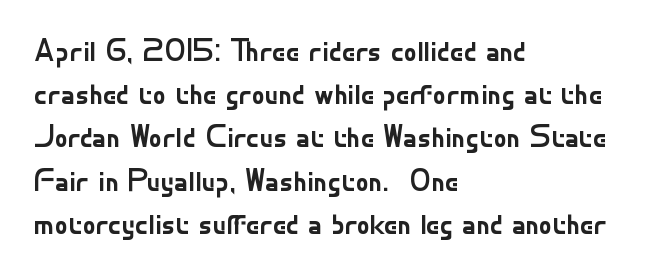
The space directly below the letters is spotless. Where is the straight margin? On the left. No letter is thick-stroked: the sample isn't bold. The letters stand upright; this is a roman face. Grotesque or geometric, the face here clearly has no serifs. Tracking value appears to be zero — textbook default spacing.
